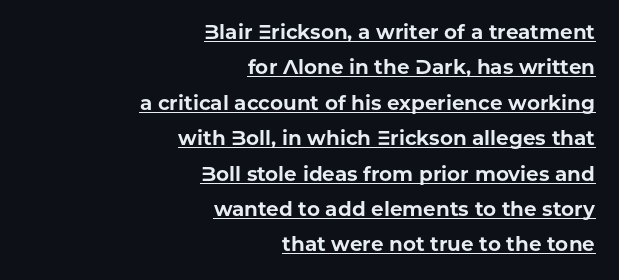
The image shows 20 px bold type, upright; set right-aligned, line spacing 1.77x, normal letter spacing, underlined.
